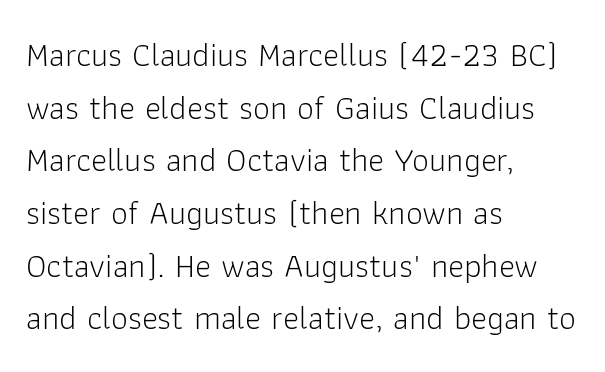
The image shows 34 px light sans-serif type, upright; set left-aligned, normal line spacing (1.55x), normal letter spacing, not underlined; low stroke contrast and a medium x-height.
